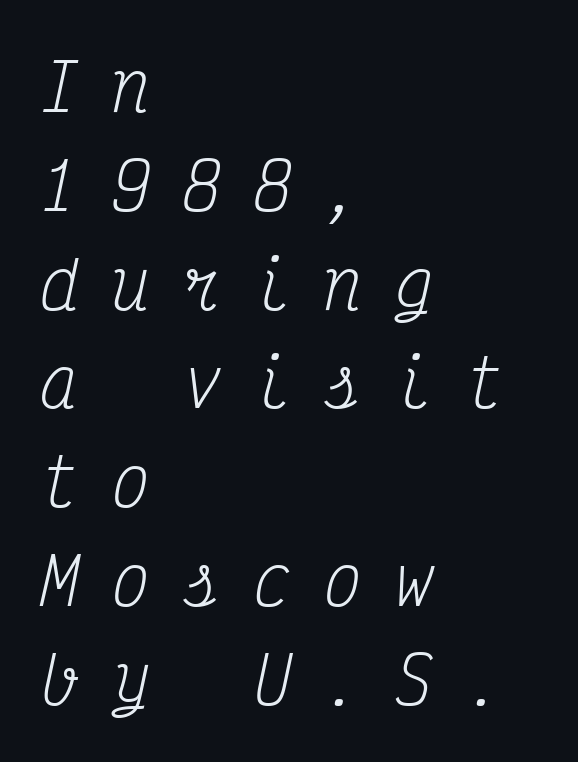
{"serif": "yes", "italic": "yes", "lean": "right", "slant_degrees": 12, "bold": "no", "weight": "regular", "width": "condensed", "stroke_contrast": "medium", "x_height": "medium", "monospaced": "yes", "underline": "no", "align": "left", "line_spacing": "normal", "line_spacing_ratio": 1.52, "letter_spacing": "wide", "letter_spacing_em": 0.49, "glyph_px": 65}
